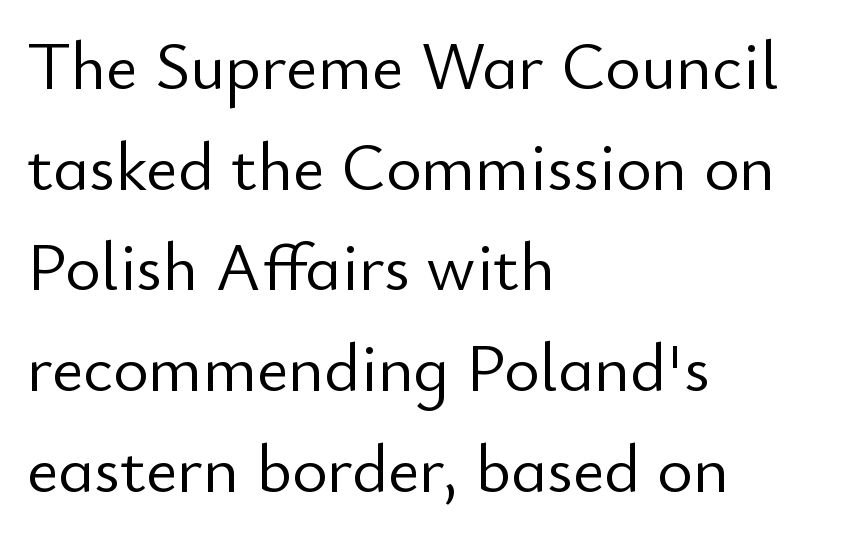
Q: Is the text bold? A: No.
Q: Is the text italic (slanted)? A: No, it is upright.
Q: Is the typeface a serif or a sans-serif typeface? A: Sans-serif.
Q: Is the text underlined? A: No.
Q: How is the paragraph aligned? A: Left-aligned.
Q: Is the spacing between letters normal or unusually wide? A: Normal.
Q: Is the spacing between lines tight, normal or loose? A: Normal.
Q: Width (condensed, normal, or wide)? A: Normal.
Q: Stroke contrast? A: Low.
Q: x-height? A: Small.
Q: Monospaced? A: No.
